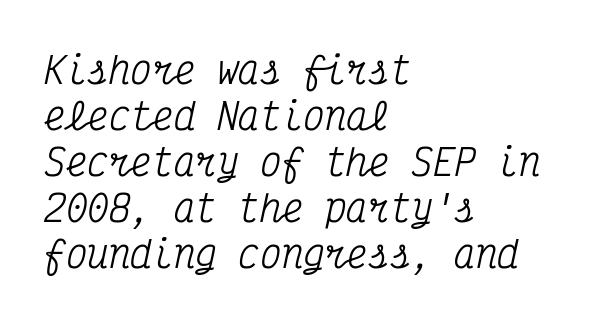
Q: Is the text italic (slanted)? A: Yes, it leans right by about 12 degrees.
Q: Is the typeface a serif or a sans-serif typeface? A: Serif.
Q: Is the text underlined? A: No.
Q: How is the paragraph aligned? A: Left-aligned.
Q: Is the spacing between letters normal or unusually wide? A: Normal.
Q: Is the spacing between lines tight, normal or loose? A: Normal.
Q: Width (condensed, normal, or wide)? A: Condensed.
Q: Stroke contrast? A: Medium.
Q: x-height? A: Medium.
Q: Monospaced? A: Yes.
